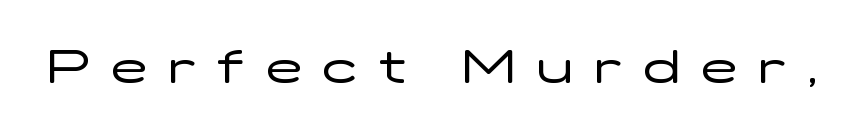
{"serif": "no", "italic": "no", "bold": "no", "weight": "regular", "width": "wide", "stroke_contrast": "low", "x_height": "medium", "monospaced": "no", "underline": "no", "letter_spacing": "wide", "letter_spacing_em": 0.45, "glyph_px": 48}
